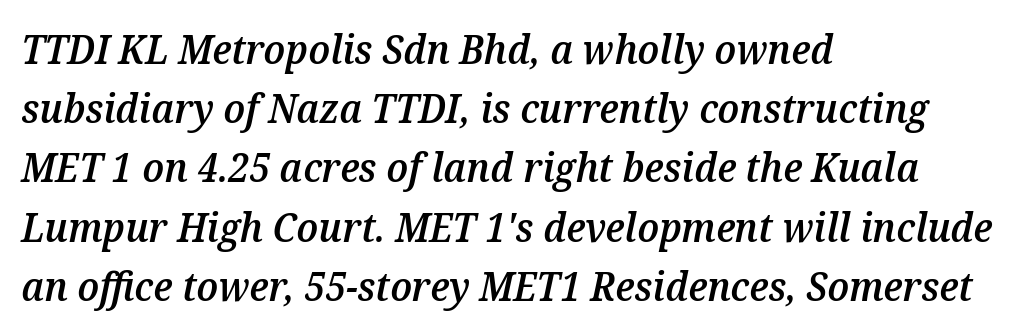
The image shows 40 px semibold type, italic (leaning right); set left-aligned, normal line spacing (1.48x), normal letter spacing, not underlined; medium stroke contrast and a medium x-height.
